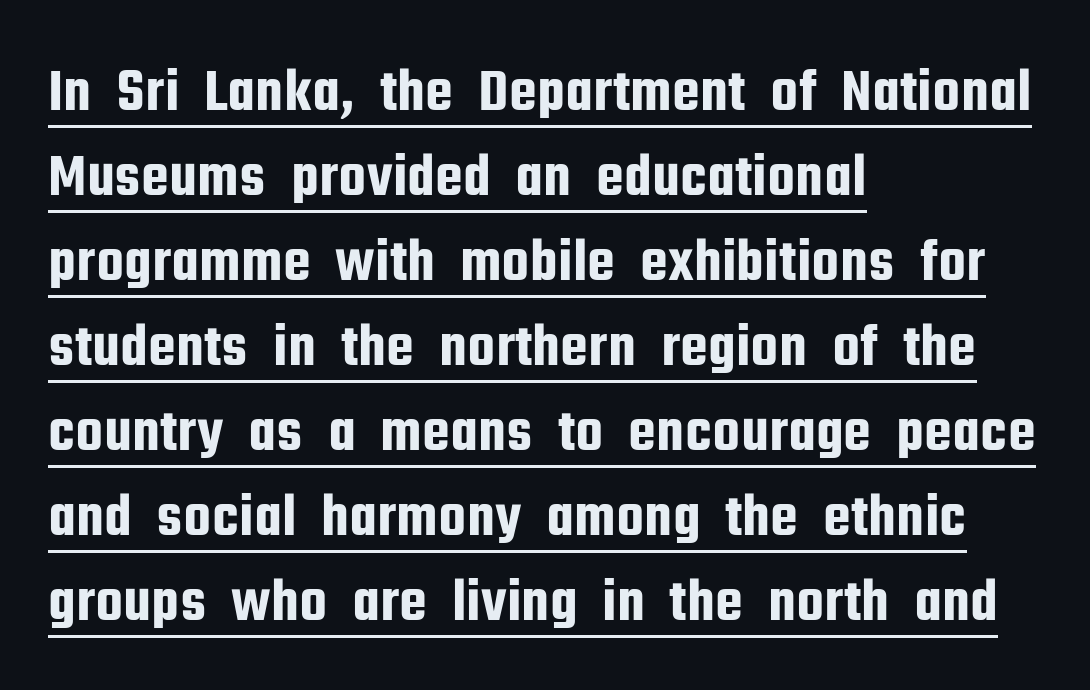
Q: Is the text italic (slanted)? A: No, it is upright.
Q: Is the typeface a serif or a sans-serif typeface? A: Sans-serif.
Q: Is the text underlined? A: Yes.
Q: How is the paragraph aligned? A: Left-aligned.
Q: Is the spacing between letters normal or unusually wide? A: Normal.
Q: Is the spacing between lines tight, normal or loose? A: Normal.
Q: Width (condensed, normal, or wide)? A: Condensed.
Q: Stroke contrast? A: Low.
Q: x-height? A: Medium.
Q: Monospaced? A: No.
